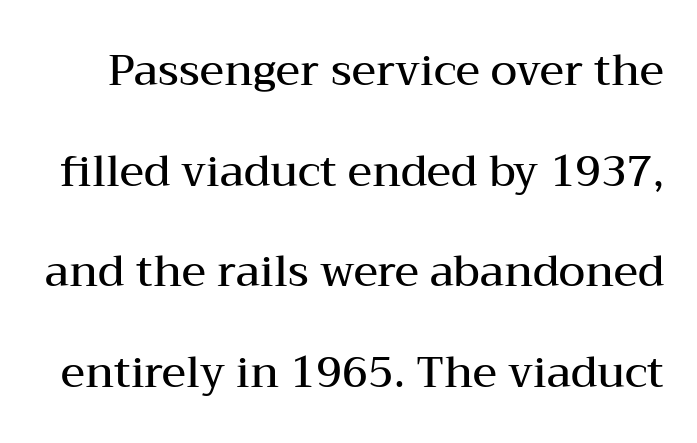
The image shows 43 px semibold, wide serif type, upright; set loose line spacing (2.34x), normal letter spacing, not underlined; medium stroke contrast and a medium x-height.
